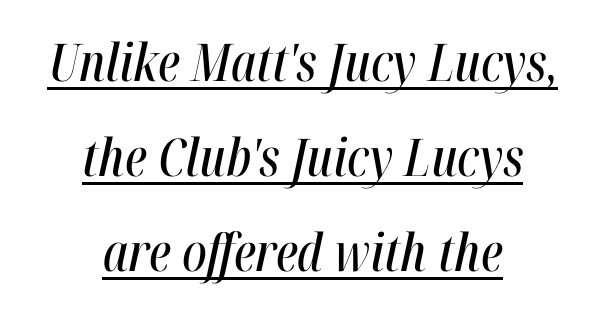
{"italic": "yes", "lean": "right", "slant_degrees": 12, "width": "condensed", "stroke_contrast": "high", "x_height": "medium", "monospaced": "no", "underline": "yes", "align": "center", "line_spacing_ratio": 1.83, "letter_spacing": "normal", "letter_spacing_em": 0.0, "glyph_px": 52}
